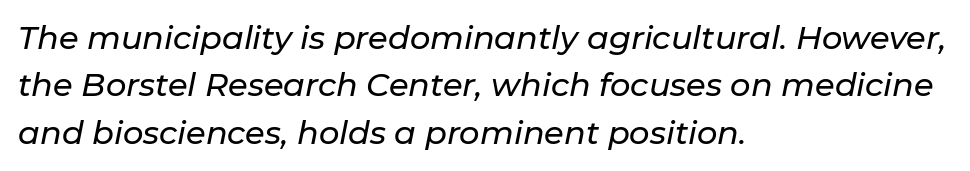
{"italic": "yes", "lean": "right", "slant_degrees": 11, "width": "normal", "stroke_contrast": "low", "x_height": "medium", "monospaced": "no", "underline": "no", "align": "left", "line_spacing": "normal", "line_spacing_ratio": 1.48, "letter_spacing": "normal", "letter_spacing_em": 0.0, "glyph_px": 32}
